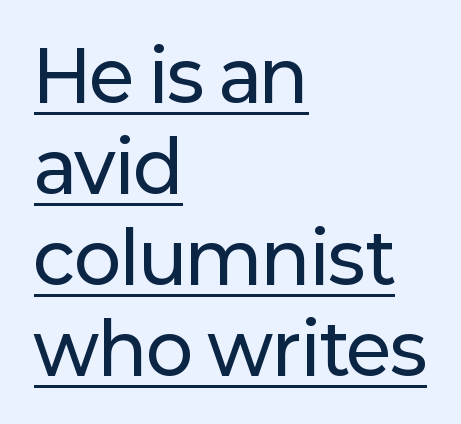
Think of a printed novel: that variable character pitch is what you see here. The specimen reads as upright at a glance. Casual observation: everything's shoved over to the left. This rendering features underlined lettering. Font category for this specimen: sans-serif. Summary of vertical rhythm: regular, with standard interline spacing.
